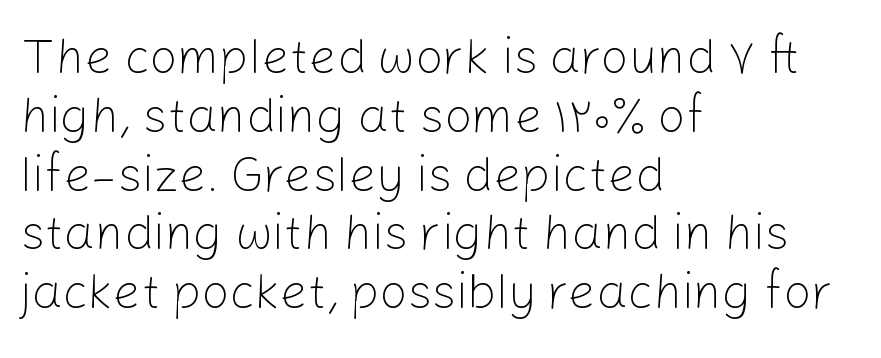
The image shows 49 px light sans-serif type, upright; set left-aligned, line spacing 1.2x, normal letter spacing, not underlined; low stroke contrast and a medium x-height.
